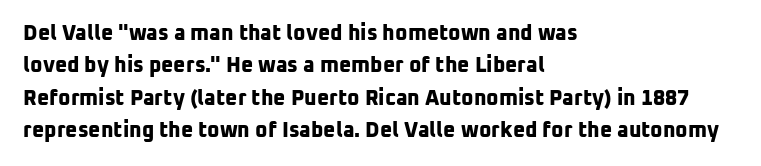
{"bold": "yes", "underline": "no", "align": "left", "line_spacing": "normal", "line_spacing_ratio": 1.54, "letter_spacing": "normal", "letter_spacing_em": 0.0, "glyph_px": 21}
